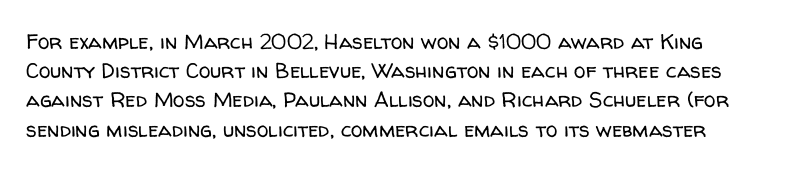
Bold? No — there's no thickening of the strokes. Glyph-to-glyph distance matches everyday printed text. Descenders are the only things crossing below the line. This sample uses an upright cut, with every glyph sitting square on the baseline. Students, observe: this is what conventionally led text looks like.
